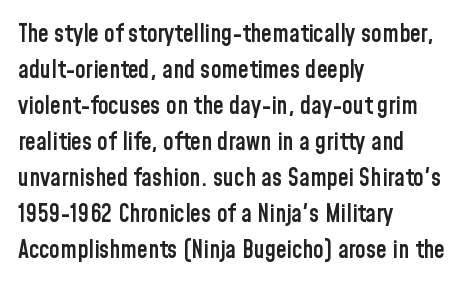
The type is set solid horizontally, with unmodified tracking. The space beneath each line is pristine and unruled. The passage shown stacks its lines at a standard gap. Visually the block forms a straight wall on the left and a jagged coastline on the right. The characters look somewhat weighty, a semibold short of true bold.
